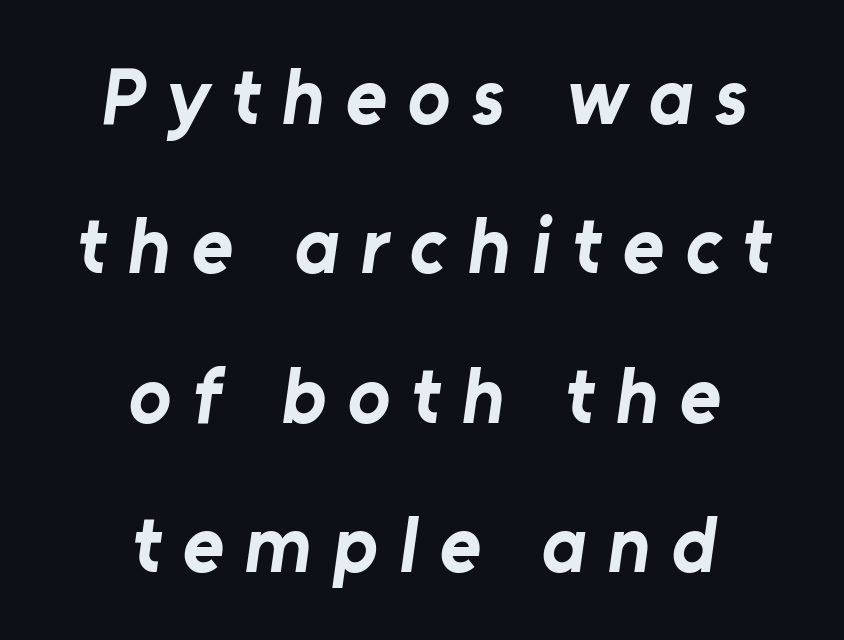
Anything drawn beneath the words? Only blank space. Short note: letters widely spaced. To sum up the face: it is a sans, with no serifs. Character widths vary here, with narrow letters taking less room than wide ones.
